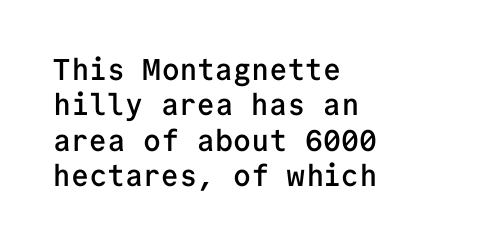
Q: Is the text bold? A: Semi-bold.
Q: Is the text italic (slanted)? A: No, it is upright.
Q: Is the typeface a serif or a sans-serif typeface? A: Sans-serif.
Q: Is the text underlined? A: No.
Q: How is the paragraph aligned? A: Left-aligned.
Q: Is the spacing between letters normal or unusually wide? A: Normal.
Q: Width (condensed, normal, or wide)? A: Normal.
Q: Stroke contrast? A: Low.
Q: x-height? A: Medium.
Q: Monospaced? A: Yes.
